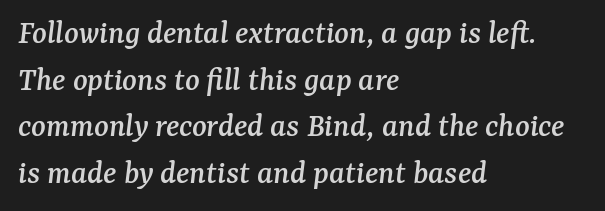
{"serif": "yes", "italic": "yes", "lean": "right", "slant_degrees": 7, "width": "normal", "stroke_contrast": "medium", "x_height": "medium", "monospaced": "no", "underline": "no", "align": "left", "line_spacing": "normal", "line_spacing_ratio": 1.37, "letter_spacing": "normal", "letter_spacing_em": 0.0, "glyph_px": 34}
